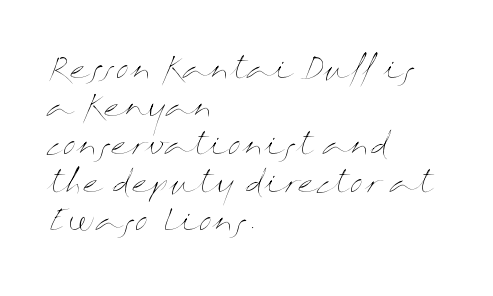
The face used here is proportionally spaced, like ordinary book or web type. The gaps between neighbouring characters are ordinary and unremarkable. The text block is weighted toward the left margin, trailing off unevenly rightward. Check the space under the baseline: it is left empty.
